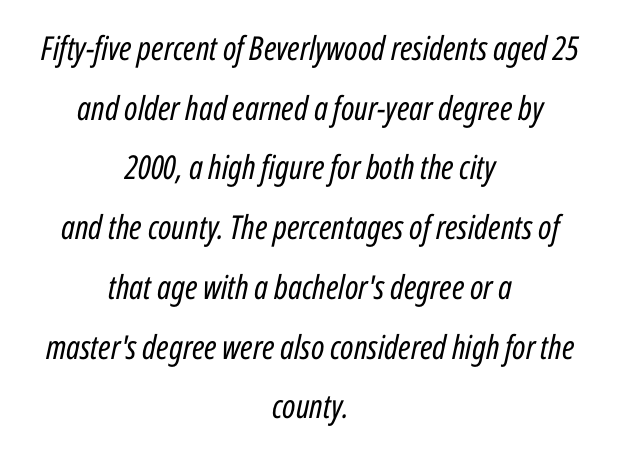
Q: Is the text bold? A: No.
Q: Is the text italic (slanted)? A: Yes, it leans right by about 12 degrees.
Q: Is the text underlined? A: No.
Q: How is the paragraph aligned? A: Centered.
Q: Is the spacing between letters normal or unusually wide? A: Normal.
Q: Width (condensed, normal, or wide)? A: Condensed.
Q: Stroke contrast? A: Low.
Q: x-height? A: Medium.
Q: Monospaced? A: No.
